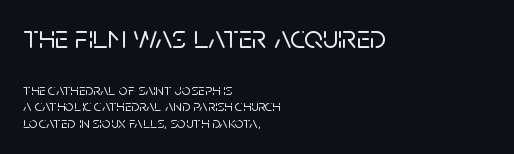
Q: Is the text italic (slanted)? A: No, it is upright.
Q: Is the typeface a serif or a sans-serif typeface? A: Sans-serif.
Q: Is the text underlined? A: No.
Q: How is the paragraph aligned? A: Left-aligned.
Q: Is the spacing between letters normal or unusually wide? A: Normal.
Q: Is the spacing between lines tight, normal or loose? A: Tight.
Q: Which block of text is set in a larger size, the first (top) or the second (bottom)? A: The first (top) one.
Q: Width (condensed, normal, or wide)? A: Normal.
Q: Stroke contrast? A: Low.
Q: x-height? A: Large.
Q: Monospaced? A: No.
